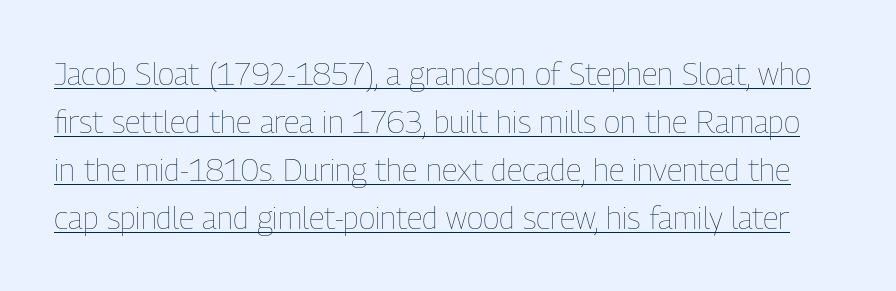
The image shows 31 px thin, condensed type, upright; set normal line spacing (1.55x), normal letter spacing, underlined; low stroke contrast and a medium x-height.
